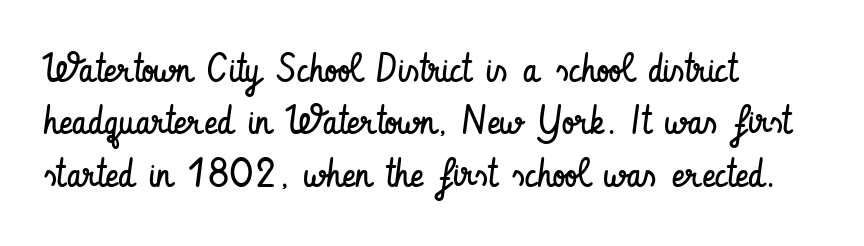
{"serif": "no", "italic": "no", "bold": "no", "weight": "regular", "width": "condensed", "stroke_contrast": "low", "x_height": "small", "monospaced": "no", "underline": "no", "align": "left", "line_spacing": "normal", "line_spacing_ratio": 1.31, "letter_spacing": "normal", "letter_spacing_em": 0.0, "glyph_px": 40}
